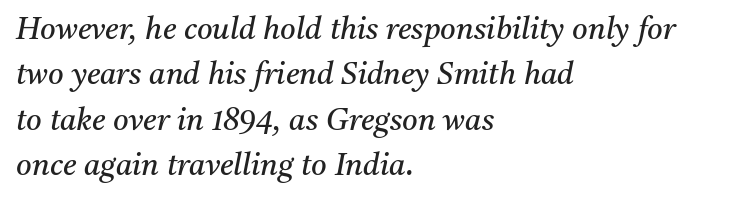
Tracking value appears to be zero — textbook default spacing. What's the leading like? Ordinary, nothing unusual. Unmarked baselines from the first word to the last. Each letter keeps its own natural width here, so spacing adapts to shape.
